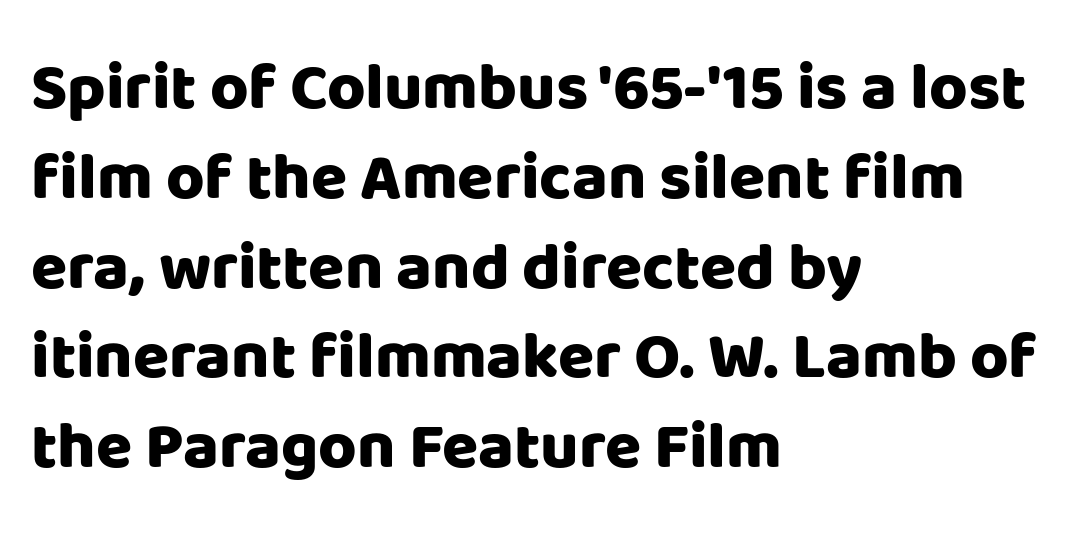
Successive baselines arrive at the customary interval. The compositor pushed each line to the left boundary. Note: no serifs on the glyphs. Check the space under the baseline: it is left empty. Typographic density is high because the face is bold. Varying glyph widths throughout — classic text-font behaviour.
